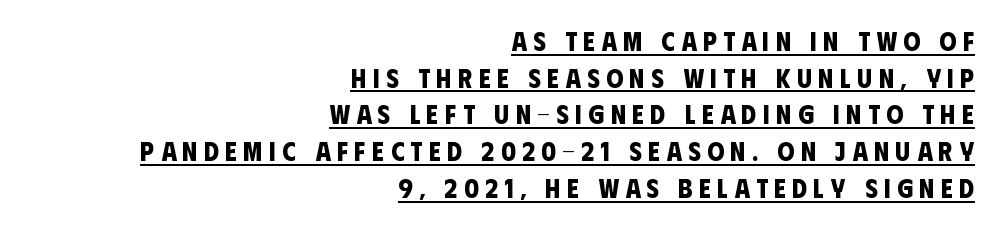
{"bold": "yes", "underline": "yes", "align": "right", "line_spacing": "normal", "line_spacing_ratio": 1.36, "letter_spacing": "wide", "letter_spacing_em": 0.24, "glyph_px": 27}
